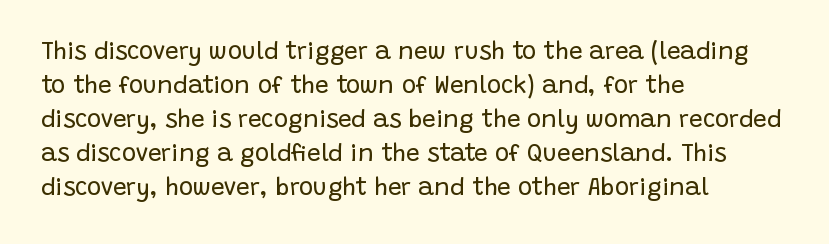
Q: Is the text bold? A: No.
Q: Is the text italic (slanted)? A: No, it is upright.
Q: Is the text underlined? A: No.
Q: How is the paragraph aligned? A: Left-aligned.
Q: Is the spacing between letters normal or unusually wide? A: Normal.
Q: Is the spacing between lines tight, normal or loose? A: Normal.
